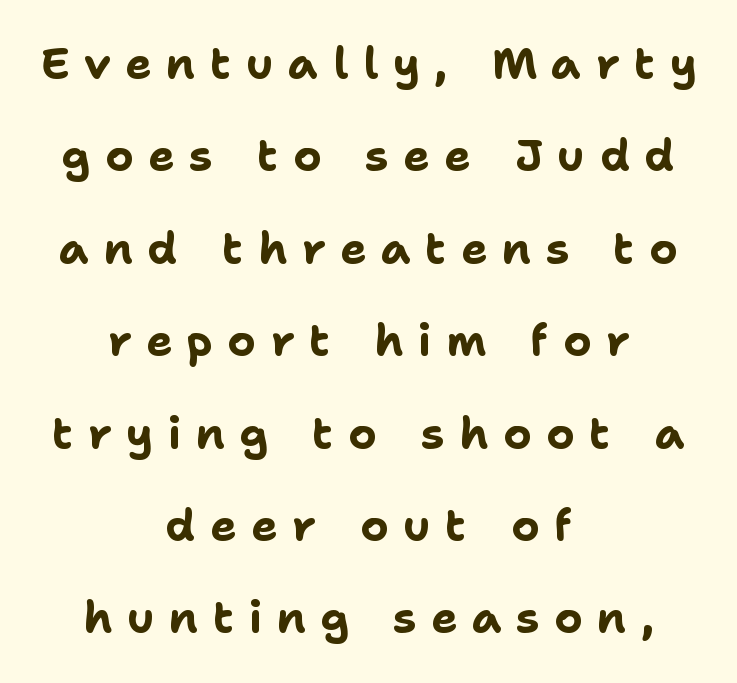
The image shows 44 px bold sans-serif type, upright; set centered, loose line spacing (2.1x), unusually wide letter spacing (+0.33 em), not underlined; low stroke contrast and a medium x-height.
